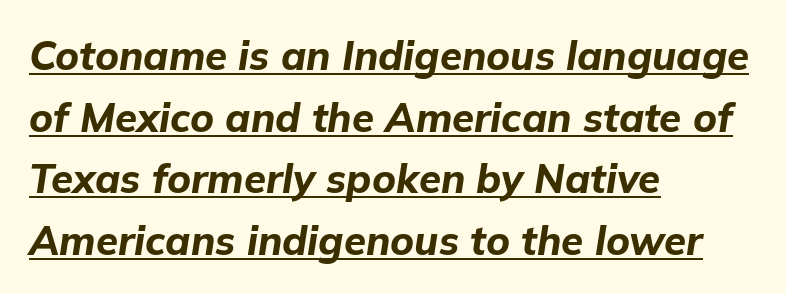
Q: Is the text bold? A: Yes.
Q: Is the text italic (slanted)? A: Yes, it leans right by about 9 degrees.
Q: Is the text underlined? A: Yes.
Q: How is the paragraph aligned? A: Left-aligned.
Q: Is the spacing between letters normal or unusually wide? A: Normal.
Q: Is the spacing between lines tight, normal or loose? A: Normal.
Q: Width (condensed, normal, or wide)? A: Normal.
Q: Stroke contrast? A: Low.
Q: x-height? A: Medium.
Q: Monospaced? A: No.
